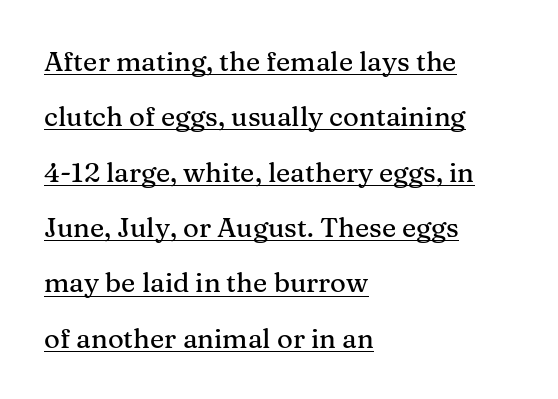
The lines in this sample share a left origin and differ only in where they stop. This sample trades compactness for vertical openness between lines. Italic? Not at all — the glyphs are vertical. The horizontal fit of the characters is conventional and even.
